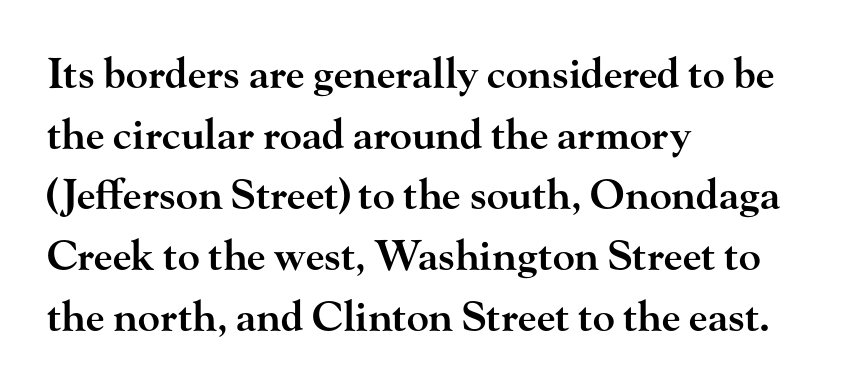
The font is running at a semibold setting, under full bold. Is there much room between lines? A standard amount, neither cramped nor airy. The gap between lines stays unmarked. The designer went with a serif here, giving each stem small feet.
